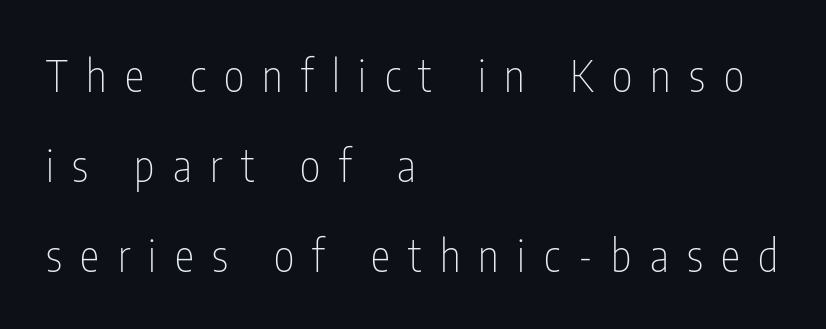
The image shows 44 px thin, condensed sans-serif type, upright; set left-aligned, loose line spacing (2.05x), unusually wide letter spacing (+0.42 em), not underlined; low stroke contrast and a medium x-height.
